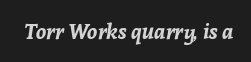
The image shows 21 px bold type, italic (leaning right); set normal letter spacing, not underlined.
